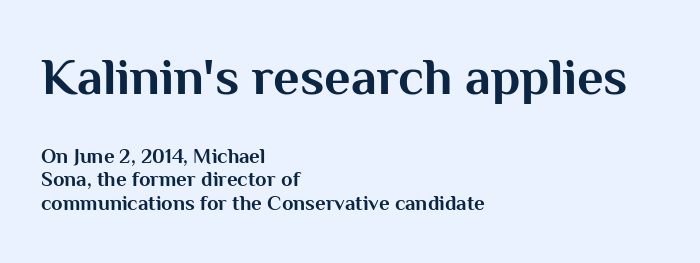
Q: Is the text bold? A: Yes.
Q: Is the text italic (slanted)? A: No, it is upright.
Q: Is the typeface a serif or a sans-serif typeface? A: Sans-serif.
Q: Is the text underlined? A: No.
Q: How is the paragraph aligned? A: Left-aligned.
Q: Is the spacing between letters normal or unusually wide? A: Normal.
Q: Is the spacing between lines tight, normal or loose? A: Tight.
Q: Which block of text is set in a larger size, the first (top) or the second (bottom)? A: The first (top) one.
Q: Width (condensed, normal, or wide)? A: Normal.
Q: Stroke contrast? A: Medium.
Q: x-height? A: Medium.
Q: Monospaced? A: No.
